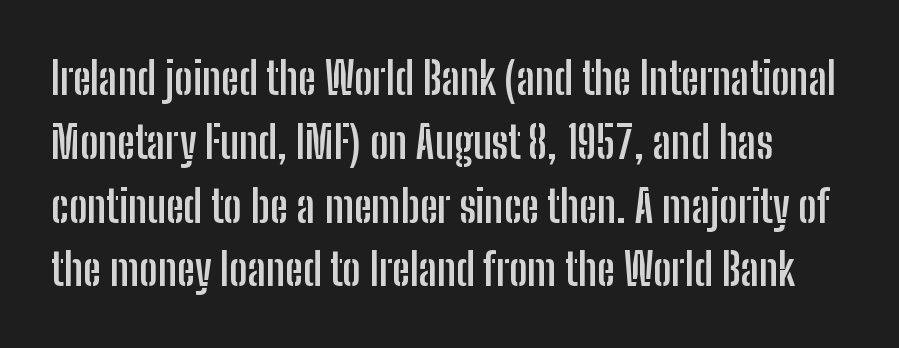
The rendering uses natural spacing where letterforms have individual widths. You'd pick this weight for a headline — it's a proper bold. Every character sits straight up, as roman type does. The lines sit at an ordinary, default distance from one another. The face used here is rendered with its standard letterfit. Nothing sits at the stroke ends, so this counts as sans-serif.
